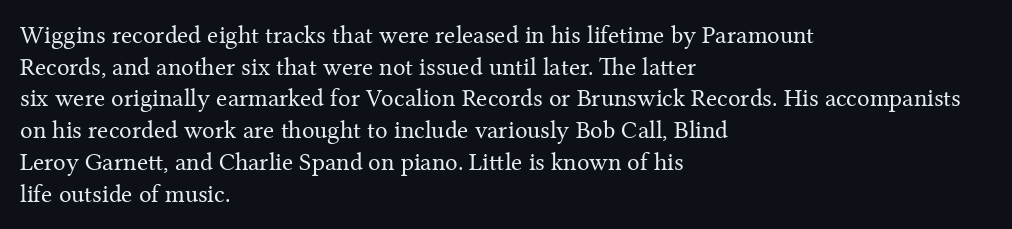
Q: Is the text bold? A: No.
Q: Is the text italic (slanted)? A: No, it is upright.
Q: Is the text underlined? A: No.
Q: How is the paragraph aligned? A: Left-aligned.
Q: Is the spacing between letters normal or unusually wide? A: Normal.
Q: Is the spacing between lines tight, normal or loose? A: Normal.
